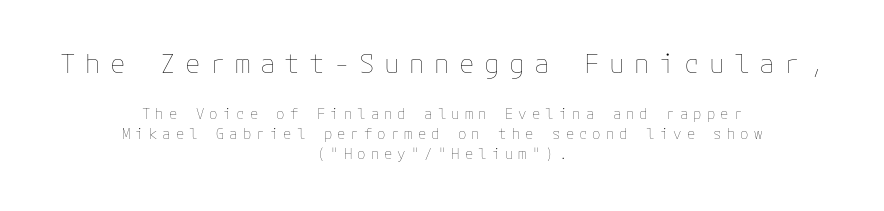
Leftover space on each line is divided equally before and after the words. Is there any slant? The stems are plumb. Block one is the big one; block two sits smaller underneath. Regarding leading, the lines here are spaced in the standard way.
